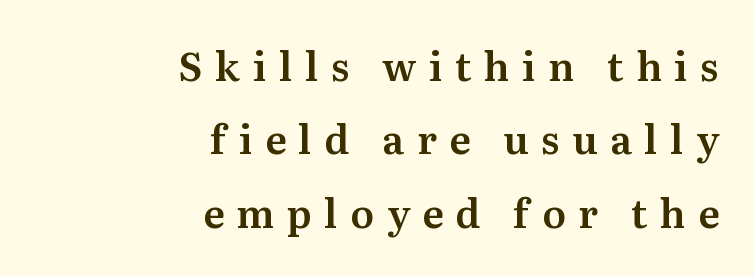
The image shows 39 px serif type, upright; set right-aligned, line spacing 1.88x, unusually wide letter spacing (+0.32 em), not underlined; medium stroke contrast and a medium x-height.
